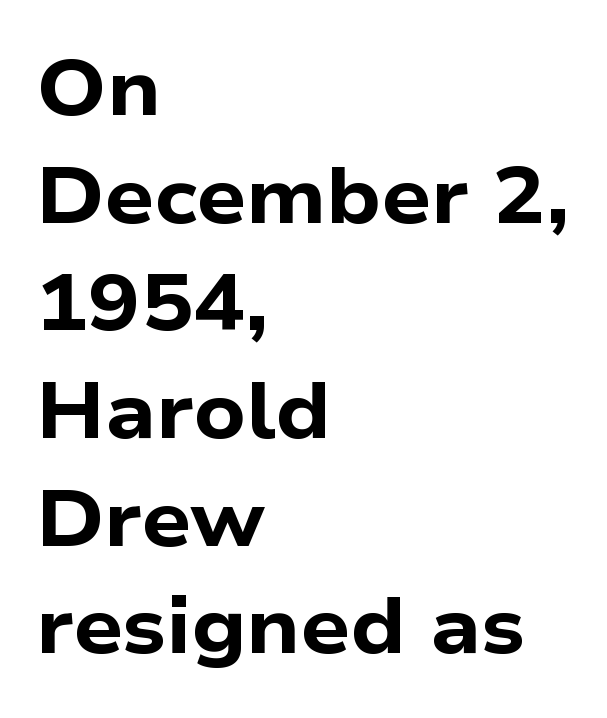
Q: Is the text bold? A: Yes.
Q: Is the typeface a serif or a sans-serif typeface? A: Sans-serif.
Q: Is the text underlined? A: No.
Q: How is the paragraph aligned? A: Left-aligned.
Q: Is the spacing between letters normal or unusually wide? A: Normal.
Q: Is the spacing between lines tight, normal or loose? A: Normal.
Q: Width (condensed, normal, or wide)? A: Wide.
Q: Stroke contrast? A: Low.
Q: x-height? A: Medium.
Q: Monospaced? A: No.
